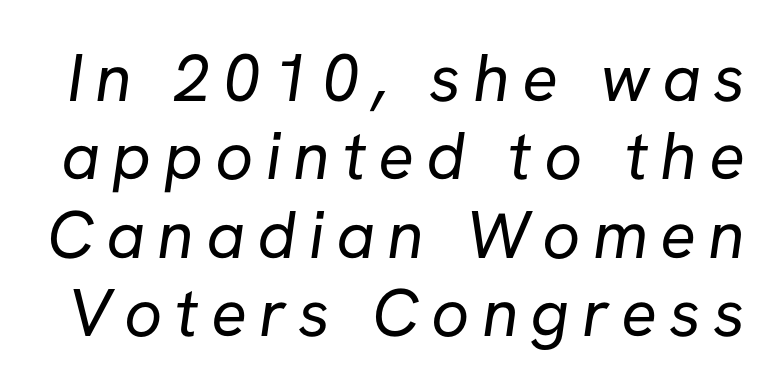
The image shows 67 px regular-weight sans-serif type; set line spacing 1.17x, not underlined; low stroke contrast and a medium x-height.
